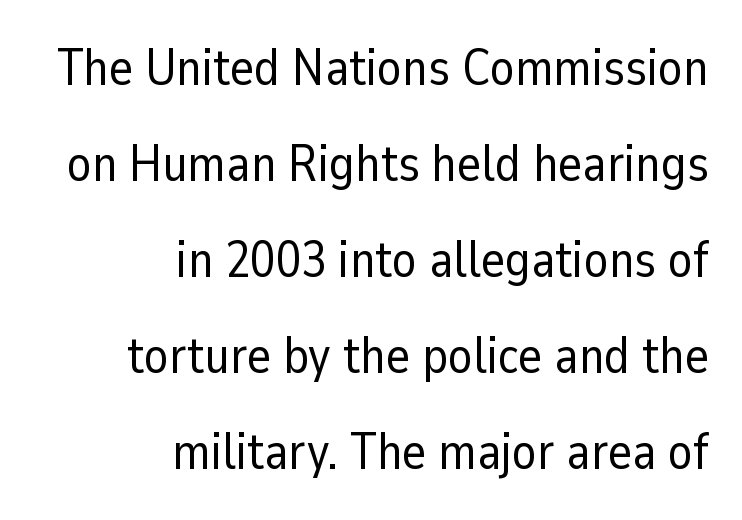
Proportional: the letters do not fall into vertical columns. This rendering uses right alignment, leaving the left contour irregular. Underline: absent. A light-to-regular cut is what we see here. The letterforms sit shoulder to shoulder at normal distance. In terms of letterform style, serifs are entirely absent.
